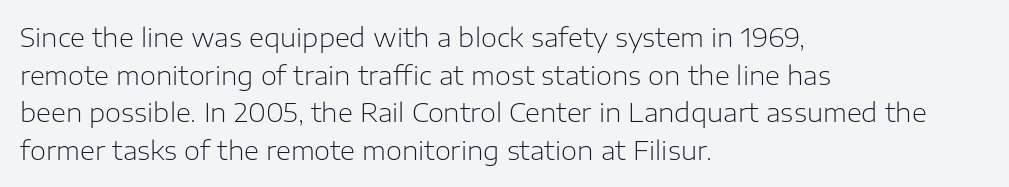
{"italic": "no", "bold": "no", "underline": "no", "align": "left", "line_spacing": "normal", "line_spacing_ratio": 1.45, "letter_spacing": "normal", "letter_spacing_em": 0.0, "glyph_px": 26}
